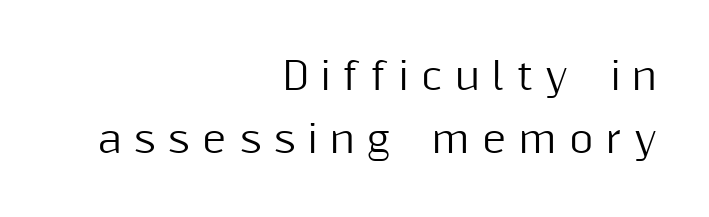
{"serif": "no", "italic": "no", "width": "normal", "stroke_contrast": "medium", "x_height": "medium", "monospaced": "no", "underline": "no", "align": "right", "line_spacing": "normal", "line_spacing_ratio": 1.69, "letter_spacing": "wide", "letter_spacing_em": 0.34, "glyph_px": 37}
